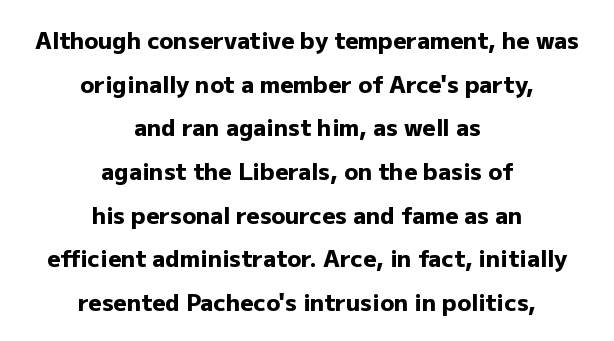
{"italic": "no", "bold": "yes", "underline": "no", "align": "center", "line_spacing": "loose", "line_spacing_ratio": 1.9, "letter_spacing": "normal", "letter_spacing_em": 0.0, "glyph_px": 23}
